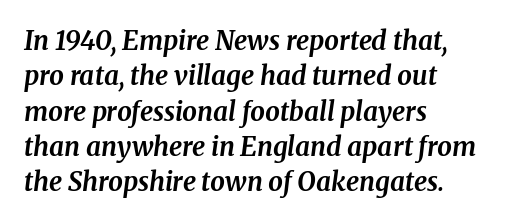
Honestly, the letter spacing is just normal — you wouldn't notice it. Line beginnings align vertically; line endings do not. In terms of posture, this sample is oblique. Typesetter's note: full bold, strokes at maximum text heaviness.
